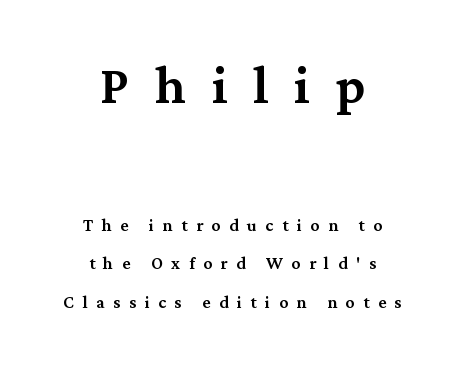
The image shows 55 px semibold serif type, upright; set centered, loose line spacing (2.13x), unusually wide letter spacing (+0.47 em), not underlined; the first (top) block is 3.06x larger; medium stroke contrast and a medium x-height.
